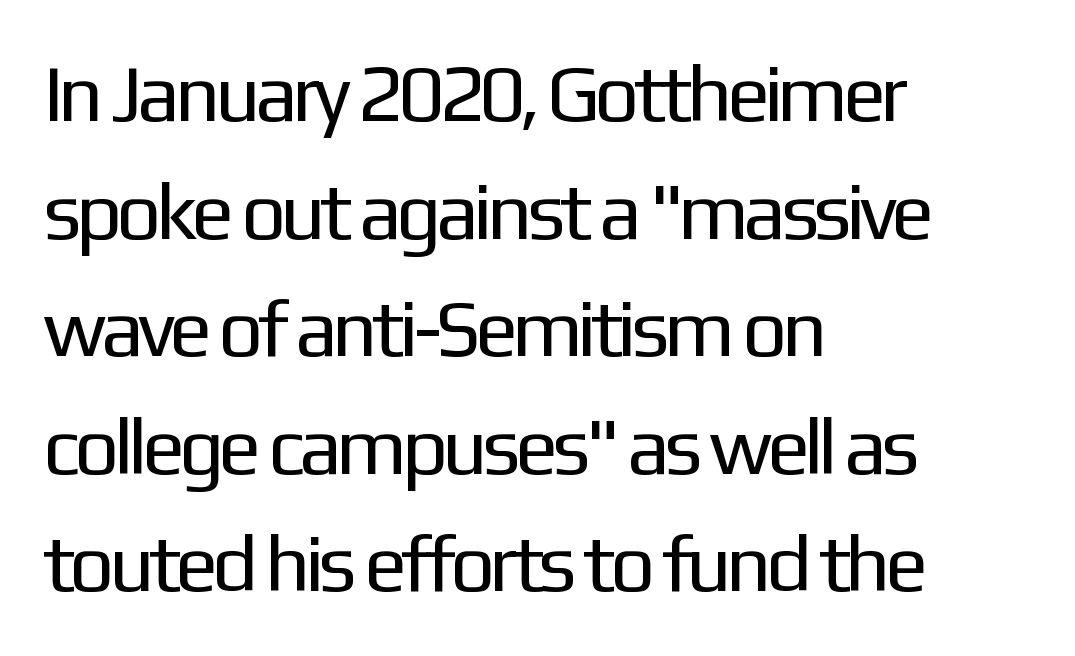
Check the space under the baseline: it is left empty. Layout note: lines flush left. What's the leading like? Ordinary, nothing unusual. A quiet, ordinary-to-light weight characterises the typeface.
